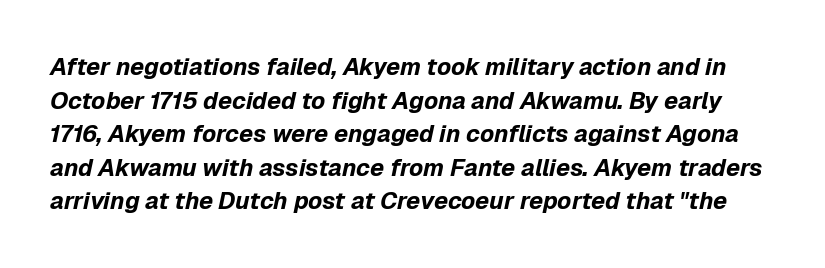
The rendering uses a bold face; every stroke is thick and dark. Leading matches the norm, producing a regular column. The foot of each line stays bare and open. Would a proofreader flag this as italicized? Yes.
